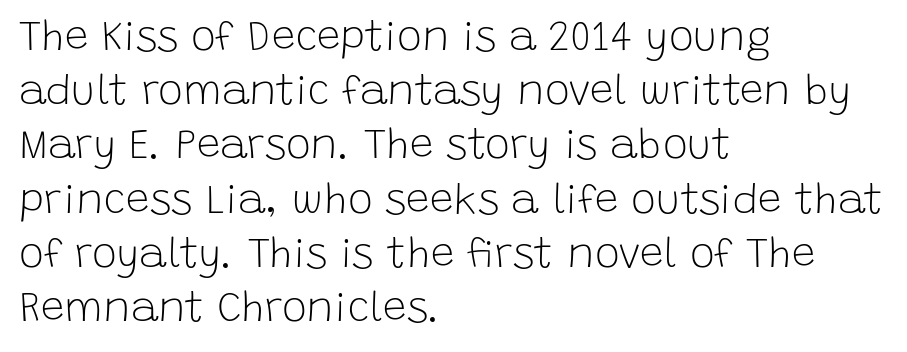
Q: Is the text bold? A: No.
Q: Is the text italic (slanted)? A: No, it is upright.
Q: Is the typeface a serif or a sans-serif typeface? A: Sans-serif.
Q: Is the text underlined? A: No.
Q: How is the paragraph aligned? A: Left-aligned.
Q: Is the spacing between letters normal or unusually wide? A: Normal.
Q: Is the spacing between lines tight, normal or loose? A: Normal.
Q: Width (condensed, normal, or wide)? A: Normal.
Q: Stroke contrast? A: Low.
Q: x-height? A: Large.
Q: Monospaced? A: No.
